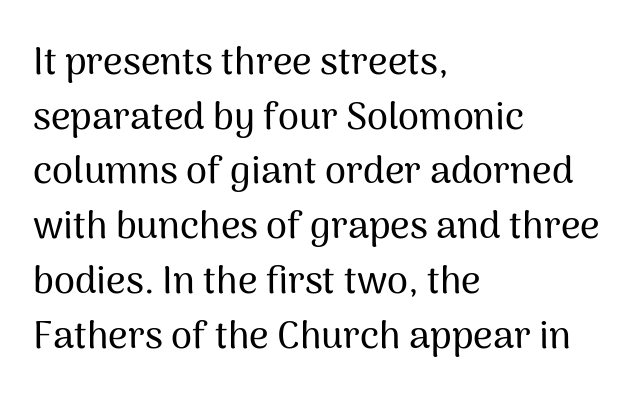
Q: Is the text italic (slanted)? A: No, it is upright.
Q: Is the typeface a serif or a sans-serif typeface? A: Sans-serif.
Q: Is the text underlined? A: No.
Q: How is the paragraph aligned? A: Left-aligned.
Q: Is the spacing between letters normal or unusually wide? A: Normal.
Q: Is the spacing between lines tight, normal or loose? A: Normal.
Q: Width (condensed, normal, or wide)? A: Normal.
Q: Stroke contrast? A: Medium.
Q: x-height? A: Medium.
Q: Monospaced? A: No.
